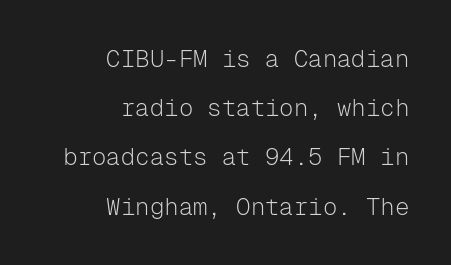
Compared with typical body copy, the letter spacing here is the same. The block of text is sparse from top to bottom, with ample space between rows. The strokes carry an ordinary text weight at most. Check the space under the baseline: it is left empty. Every stem runs plumb, perpendicular to the baseline. One-word summary of the alignment: right.
